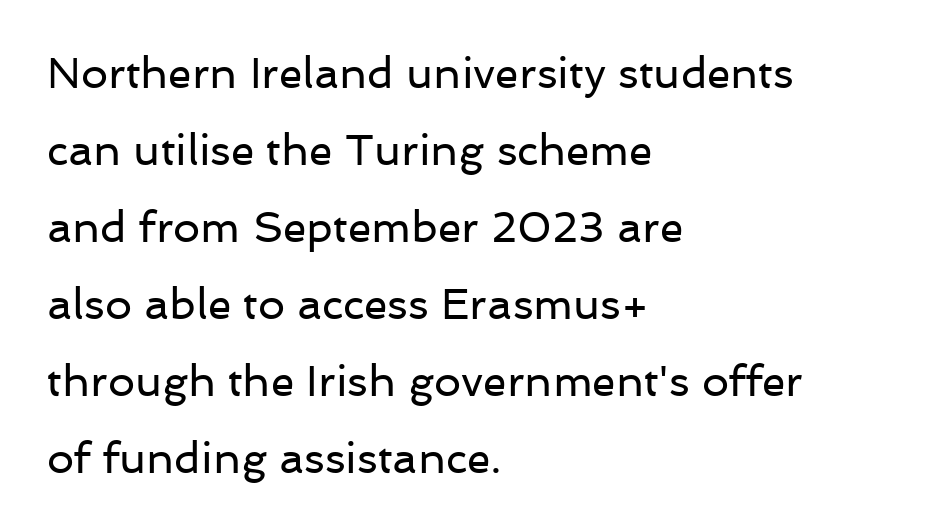
Q: Is the text bold? A: No.
Q: Is the text italic (slanted)? A: No, it is upright.
Q: Is the typeface a serif or a sans-serif typeface? A: Sans-serif.
Q: Is the text underlined? A: No.
Q: How is the paragraph aligned? A: Left-aligned.
Q: Is the spacing between letters normal or unusually wide? A: Normal.
Q: Width (condensed, normal, or wide)? A: Normal.
Q: Stroke contrast? A: Low.
Q: x-height? A: Medium.
Q: Monospaced? A: No.
